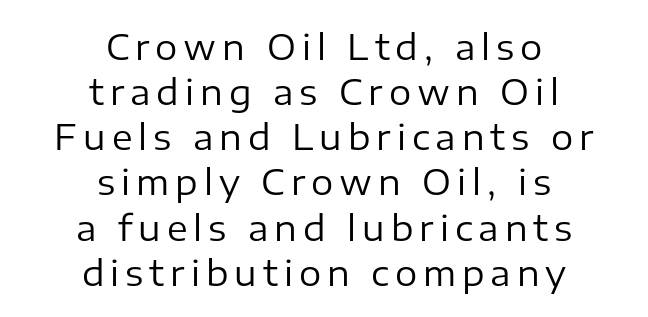
The image shows 35 px regular-weight sans-serif type, upright; set centered, normal line spacing (1.29x), not underlined; low stroke contrast and a medium x-height.
